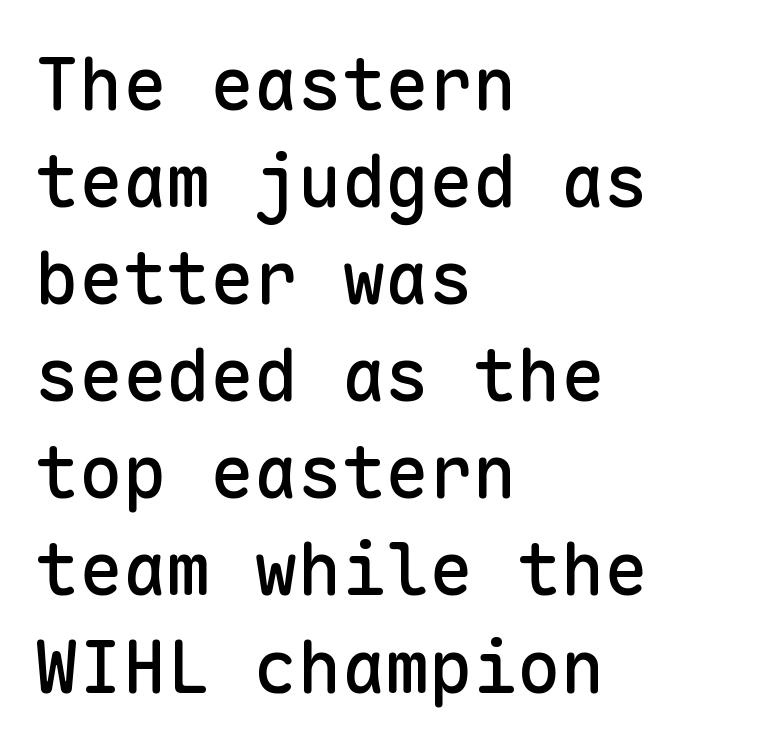
{"serif": "no", "italic": "no", "width": "normal", "stroke_contrast": "low", "x_height": "medium", "monospaced": "yes", "underline": "no", "align": "left", "line_spacing": "normal", "line_spacing_ratio": 1.33, "letter_spacing": "normal", "letter_spacing_em": 0.0, "glyph_px": 73}
